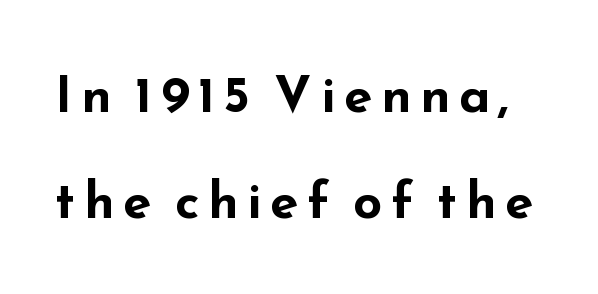
Q: Is the text bold? A: Yes.
Q: Is the text italic (slanted)? A: No, it is upright.
Q: Is the typeface a serif or a sans-serif typeface? A: Sans-serif.
Q: Is the text underlined? A: No.
Q: Is the spacing between lines tight, normal or loose? A: Loose.
Q: Width (condensed, normal, or wide)? A: Wide.
Q: Stroke contrast? A: Low.
Q: x-height? A: Small.
Q: Monospaced? A: No.
